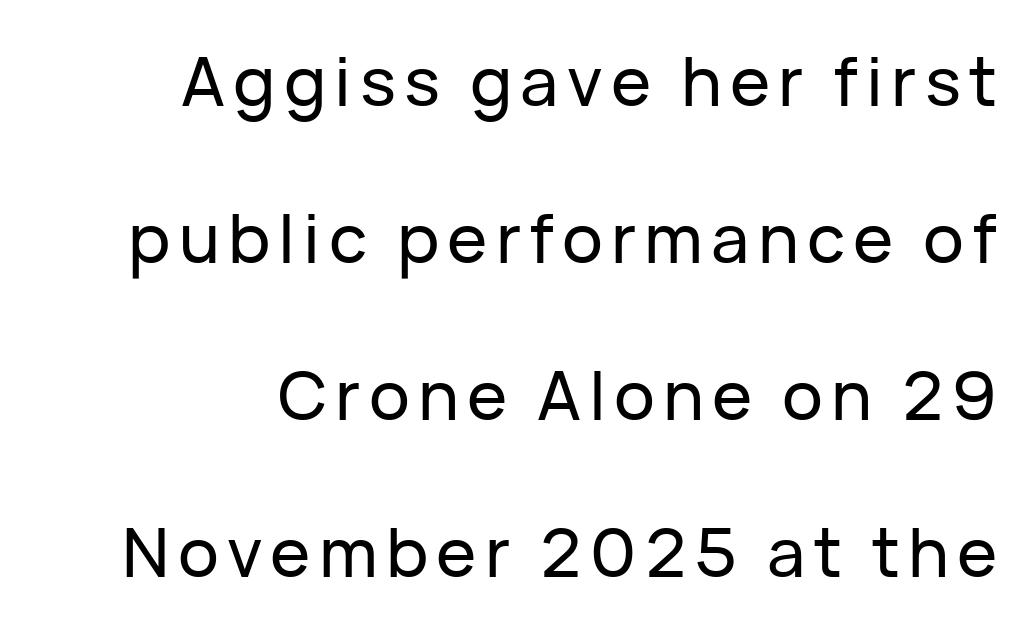
{"serif": "no", "italic": "no", "width": "normal", "stroke_contrast": "low", "x_height": "medium", "monospaced": "no", "underline": "no", "align": "right", "line_spacing": "loose", "line_spacing_ratio": 2.31, "glyph_px": 68}
